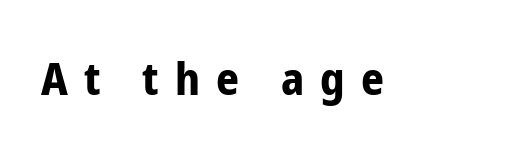
Q: Is the text bold? A: Yes.
Q: Is the text italic (slanted)? A: No, it is upright.
Q: Is the typeface a serif or a sans-serif typeface? A: Sans-serif.
Q: Is the text underlined? A: No.
Q: Is the spacing between letters normal or unusually wide? A: Unusually wide.
Q: Width (condensed, normal, or wide)? A: Condensed.
Q: Stroke contrast? A: Low.
Q: x-height? A: Medium.
Q: Monospaced? A: No.
